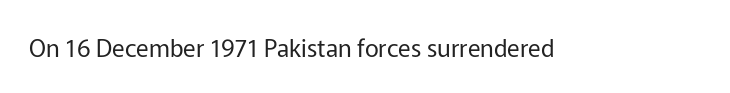
{"italic": "no", "bold": "no", "underline": "no", "letter_spacing": "normal", "letter_spacing_em": 0.0, "glyph_px": 24}
